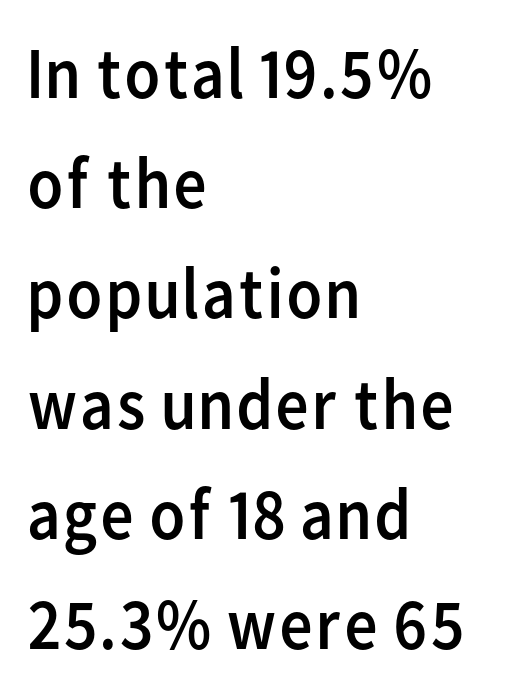
Q: Is the text bold? A: No.
Q: Is the text italic (slanted)? A: No, it is upright.
Q: Is the typeface a serif or a sans-serif typeface? A: Sans-serif.
Q: Is the text underlined? A: No.
Q: How is the paragraph aligned? A: Left-aligned.
Q: Is the spacing between letters normal or unusually wide? A: Normal.
Q: Is the spacing between lines tight, normal or loose? A: Normal.
Q: Width (condensed, normal, or wide)? A: Normal.
Q: Stroke contrast? A: Low.
Q: x-height? A: Medium.
Q: Monospaced? A: No.
